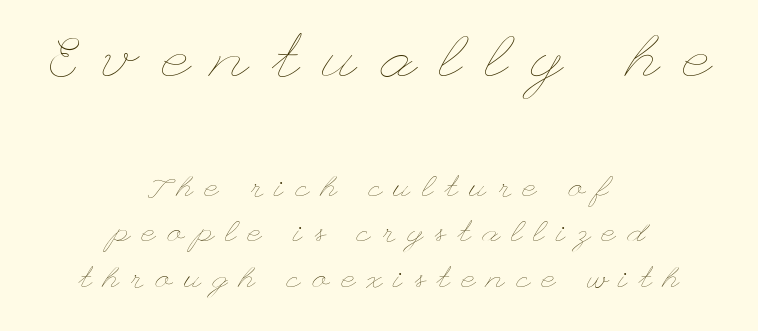
The image shows 61 px thin, wide type; set centered, normal line spacing (1.52x), unusually wide letter spacing (+0.4 em), not underlined; the first (top) block is 2.03x larger; low stroke contrast and a small x-height.
